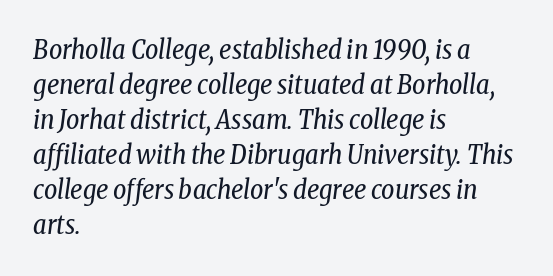
Q: Is the text bold? A: No.
Q: Is the text italic (slanted)? A: Yes, it leans right by about 8 degrees.
Q: Is the text underlined? A: No.
Q: How is the paragraph aligned? A: Left-aligned.
Q: Is the spacing between letters normal or unusually wide? A: Normal.
Q: Is the spacing between lines tight, normal or loose? A: Normal.
